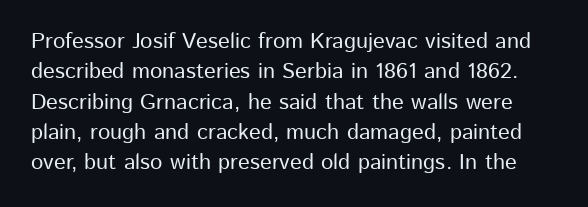
Q: Is the text italic (slanted)? A: No, it is upright.
Q: Is the text underlined? A: No.
Q: Is the spacing between letters normal or unusually wide? A: Normal.
Q: Is the spacing between lines tight, normal or loose? A: Normal.
